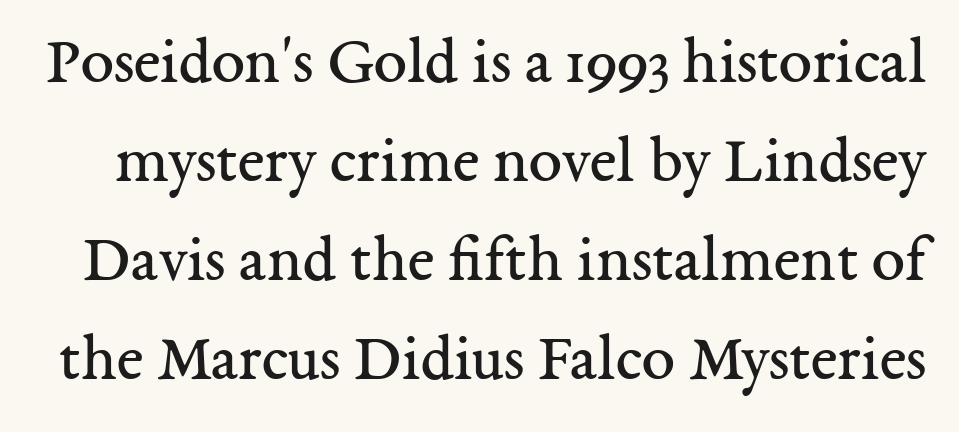
Q: Is the text bold? A: No.
Q: Is the text italic (slanted)? A: No, it is upright.
Q: Is the typeface a serif or a sans-serif typeface? A: Serif.
Q: Is the text underlined? A: No.
Q: Is the spacing between letters normal or unusually wide? A: Normal.
Q: Is the spacing between lines tight, normal or loose? A: Normal.
Q: Width (condensed, normal, or wide)? A: Normal.
Q: Stroke contrast? A: Medium.
Q: x-height? A: Medium.
Q: Monospaced? A: No.
